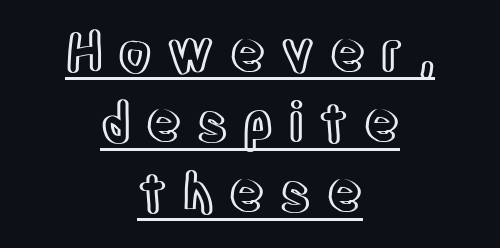
The image shows 54 px condensed type, upright; set centered, normal line spacing (1.3x), unusually wide letter spacing (+0.29 em), underlined; a large x-height.
